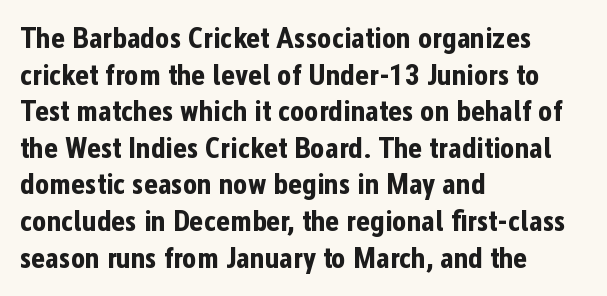
The image shows 30 px bold, condensed sans-serif type, upright; set left-aligned, line spacing 1.22x, normal letter spacing, not underlined; low stroke contrast and a medium x-height.
